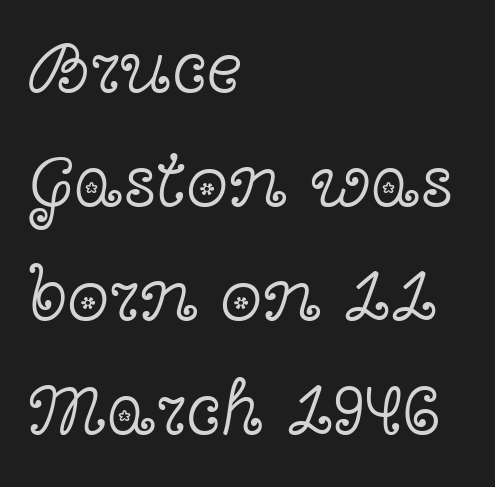
The rendering shows small feet on the letterforms — a serif design. No letter is thick-stroked: the sample isn't bold. Think of a printed novel: that variable character pitch is what you see here. Honestly, the letter spacing is just normal — you wouldn't notice it. Compared with a centered layout, this one pins lines to the left instead.
